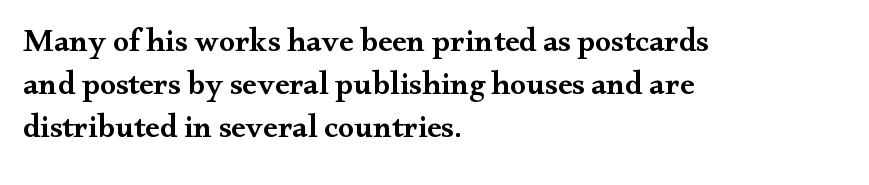
The foot of each line stays bare and open. The typography opts for an upright posture over an oblique one. Strokes here are thickened, but only to semibold level. Horizontally, the lines are justified to the leading edge only.
